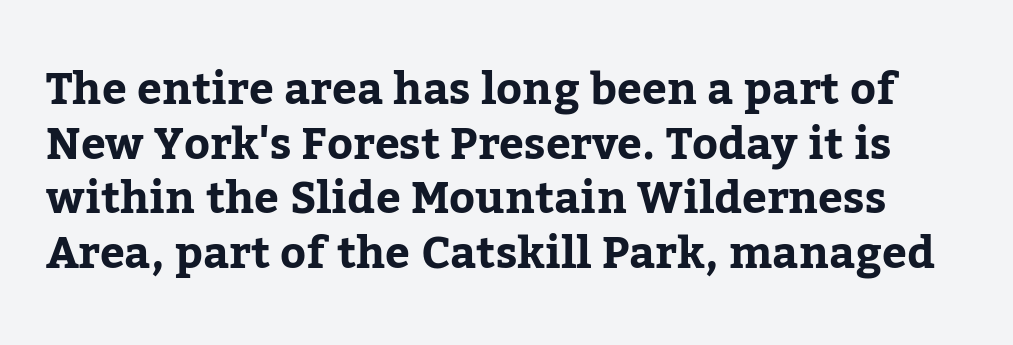
Q: Is the text italic (slanted)? A: No, it is upright.
Q: Is the typeface a serif or a sans-serif typeface? A: Serif.
Q: Is the text underlined? A: No.
Q: Is the spacing between letters normal or unusually wide? A: Normal.
Q: Width (condensed, normal, or wide)? A: Normal.
Q: Stroke contrast? A: Low.
Q: x-height? A: Medium.
Q: Monospaced? A: No.
